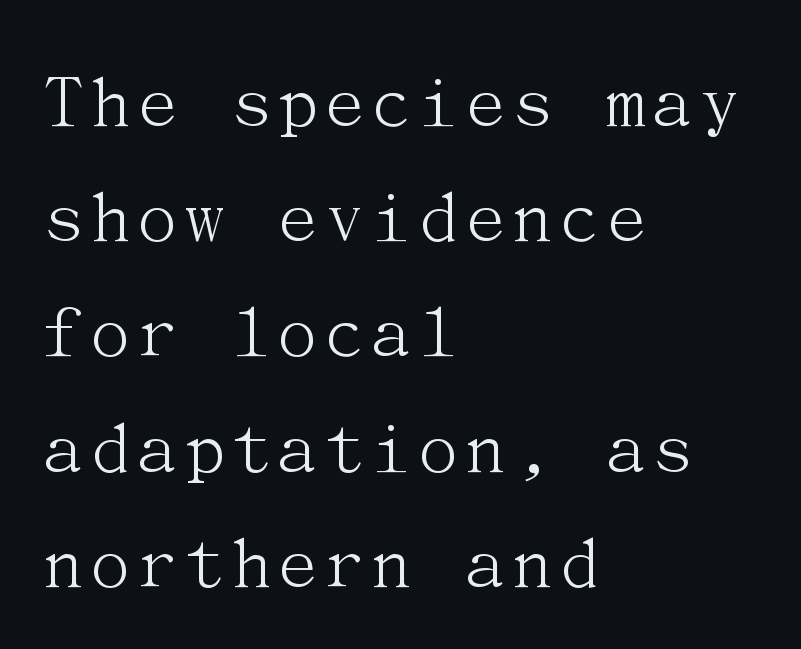
The vertical gap from one line to the next is medium. Nothing unusual about the tracking: characters are spaced as the font intends. This is the regular roman posture of the typeface. On a weight scale, this lands at 450 or below. Clear beneath every line of the passage. All the whitespace from short lines collects on the right.
